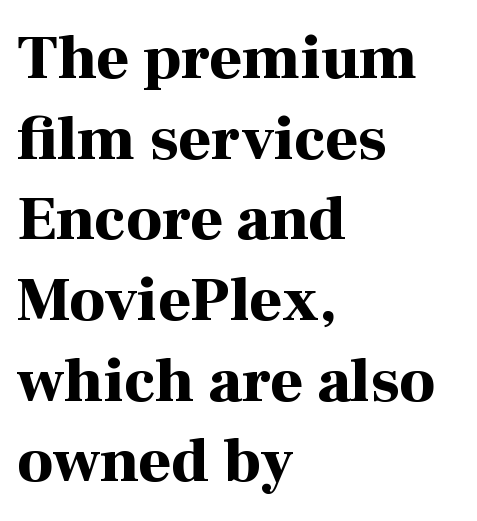
{"serif": "yes", "italic": "no", "bold": "yes", "weight": "bold", "width": "normal", "stroke_contrast": "high", "x_height": "medium", "monospaced": "no", "underline": "no", "align": "left", "line_spacing": "normal", "line_spacing_ratio": 1.28, "letter_spacing": "normal", "letter_spacing_em": 0.0, "glyph_px": 63}
